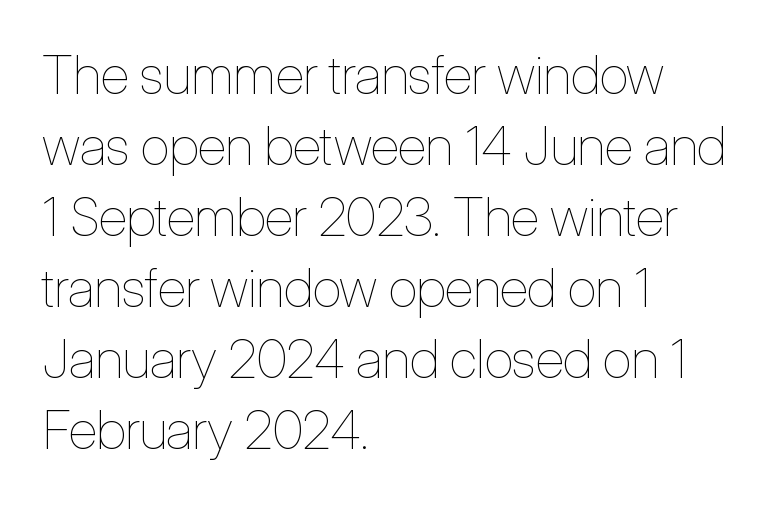
Q: Is the text bold? A: No.
Q: Is the text italic (slanted)? A: No, it is upright.
Q: Is the text underlined? A: No.
Q: How is the paragraph aligned? A: Left-aligned.
Q: Is the spacing between letters normal or unusually wide? A: Normal.
Q: Is the spacing between lines tight, normal or loose? A: Normal.
Q: Width (condensed, normal, or wide)? A: Condensed.
Q: Stroke contrast? A: Low.
Q: x-height? A: Medium.
Q: Monospaced? A: No.
